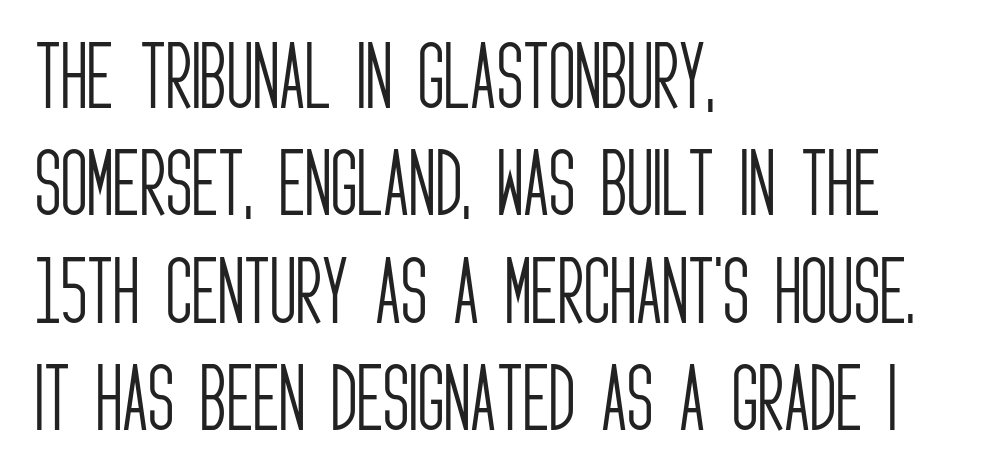
{"serif": "no", "italic": "no", "bold": "no", "weight": "light", "width": "condensed", "stroke_contrast": "low", "x_height": "large", "monospaced": "no", "underline": "no", "align": "left", "line_spacing": "normal", "line_spacing_ratio": 1.47, "letter_spacing": "normal", "letter_spacing_em": 0.0, "glyph_px": 73}
